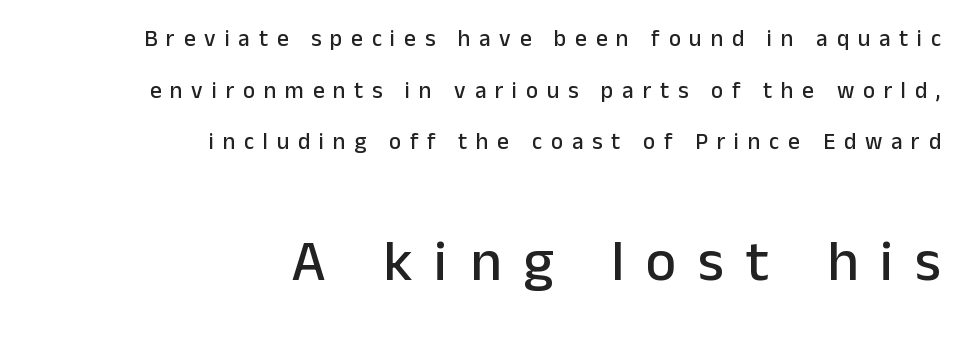
Q: Is the text italic (slanted)? A: No, it is upright.
Q: Is the typeface a serif or a sans-serif typeface? A: Sans-serif.
Q: Is the text underlined? A: No.
Q: How is the paragraph aligned? A: Right-aligned.
Q: Is the spacing between letters normal or unusually wide? A: Unusually wide.
Q: Is the spacing between lines tight, normal or loose? A: Loose.
Q: Which block of text is set in a larger size, the first (top) or the second (bottom)? A: The second (bottom) one.
Q: Width (condensed, normal, or wide)? A: Normal.
Q: Stroke contrast? A: Low.
Q: x-height? A: Medium.
Q: Monospaced? A: No.
